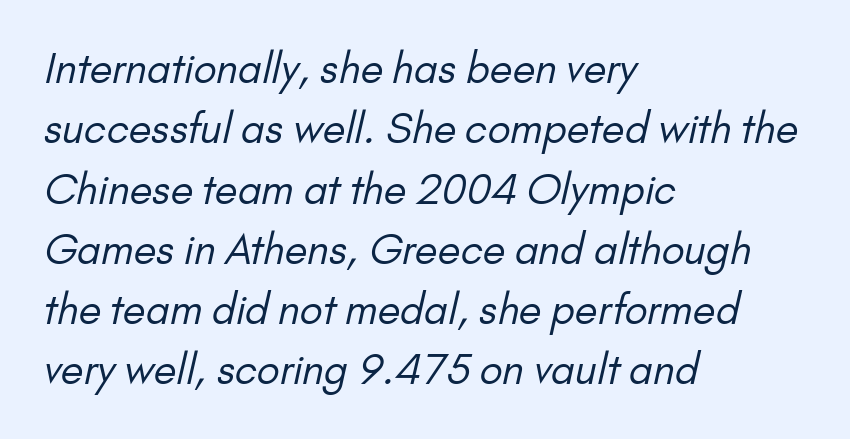
Does the leading feel generous? No, just average. Standard letterfit; no display-style spreading of the glyphs. Letters rest on an invisible, unmarked baseline. All the whitespace from short lines collects on the right.
